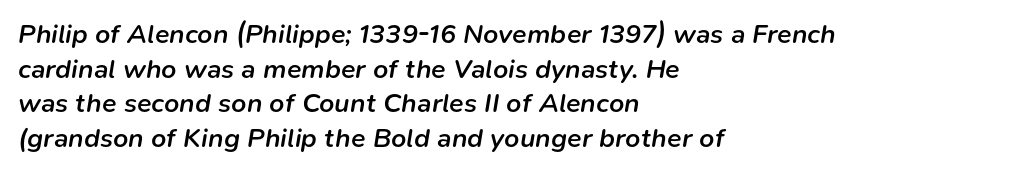
Q: Is the text bold? A: Semi-bold.
Q: Is the text italic (slanted)? A: Yes, it leans right by about 9 degrees.
Q: Is the text underlined? A: No.
Q: How is the paragraph aligned? A: Left-aligned.
Q: Is the spacing between letters normal or unusually wide? A: Normal.
Q: Is the spacing between lines tight, normal or loose? A: Normal.
